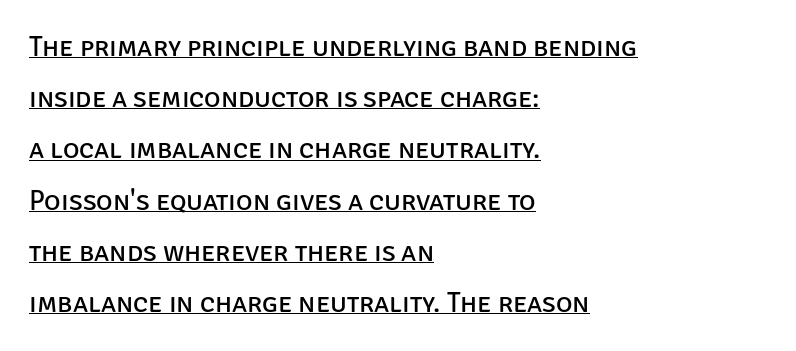
Q: Is the text bold? A: No.
Q: Is the text italic (slanted)? A: No, it is upright.
Q: Is the typeface a serif or a sans-serif typeface? A: Sans-serif.
Q: Is the text underlined? A: Yes.
Q: How is the paragraph aligned? A: Left-aligned.
Q: Is the spacing between letters normal or unusually wide? A: Normal.
Q: Width (condensed, normal, or wide)? A: Normal.
Q: Stroke contrast? A: Low.
Q: x-height? A: Large.
Q: Monospaced? A: No.
